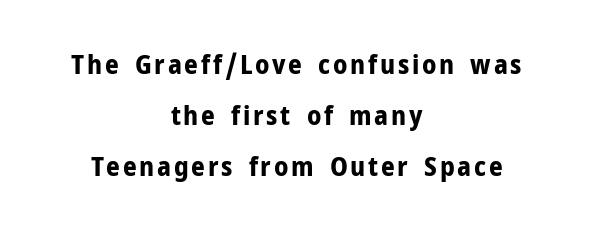
The image shows 27 px bold type, upright; set centered, line spacing 1.89x, not underlined.
